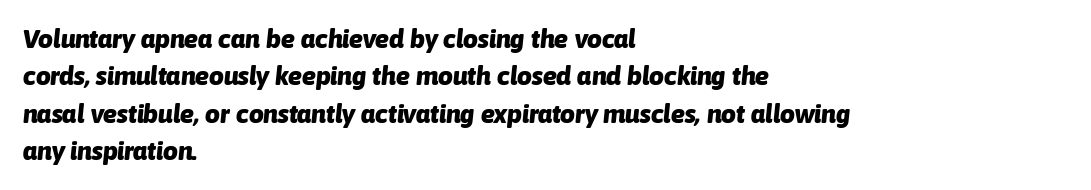
The image shows 26 px bold type, italic (leaning right); set left-aligned, normal line spacing (1.44x), normal letter spacing, not underlined.
